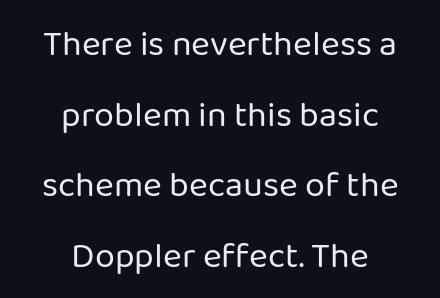
Q: Is the text bold? A: No.
Q: Is the text italic (slanted)? A: No, it is upright.
Q: Is the typeface a serif or a sans-serif typeface? A: Sans-serif.
Q: Is the text underlined? A: No.
Q: How is the paragraph aligned? A: Centered.
Q: Is the spacing between letters normal or unusually wide? A: Normal.
Q: Is the spacing between lines tight, normal or loose? A: Loose.
Q: Width (condensed, normal, or wide)? A: Normal.
Q: Stroke contrast? A: Low.
Q: x-height? A: Medium.
Q: Monospaced? A: No.
